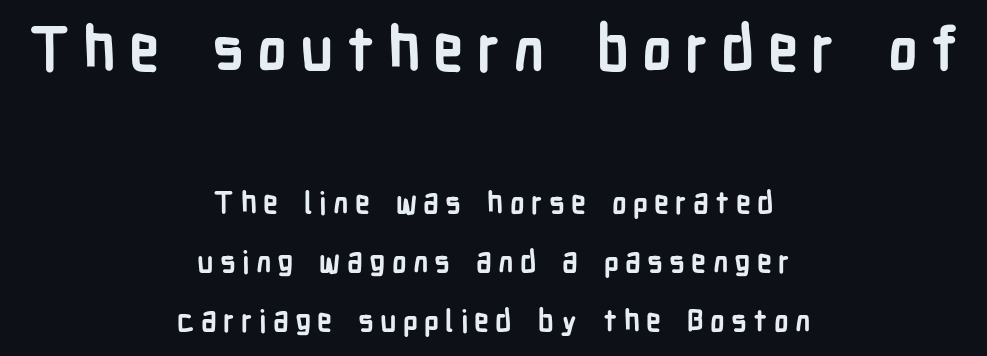
Q: Is the text bold? A: Yes.
Q: Is the text italic (slanted)? A: No, it is upright.
Q: Is the typeface a serif or a sans-serif typeface? A: Sans-serif.
Q: Is the text underlined? A: No.
Q: How is the paragraph aligned? A: Centered.
Q: Is the spacing between letters normal or unusually wide? A: Unusually wide.
Q: Is the spacing between lines tight, normal or loose? A: Loose.
Q: Which block of text is set in a larger size, the first (top) or the second (bottom)? A: The first (top) one.
Q: Width (condensed, normal, or wide)? A: Condensed.
Q: Stroke contrast? A: Low.
Q: x-height? A: Medium.
Q: Monospaced? A: No.
